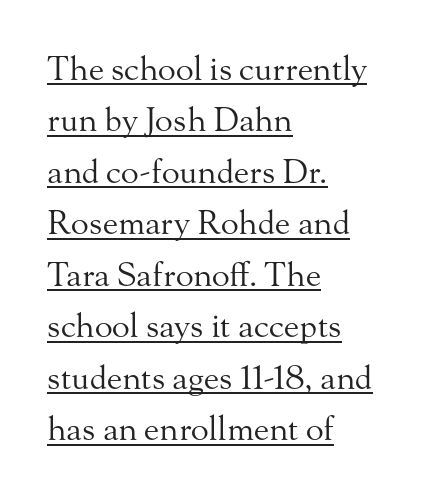
Q: Is the text bold? A: No.
Q: Is the text italic (slanted)? A: No, it is upright.
Q: Is the typeface a serif or a sans-serif typeface? A: Serif.
Q: Is the text underlined? A: Yes.
Q: How is the paragraph aligned? A: Left-aligned.
Q: Is the spacing between letters normal or unusually wide? A: Normal.
Q: Is the spacing between lines tight, normal or loose? A: Normal.
Q: Width (condensed, normal, or wide)? A: Normal.
Q: Stroke contrast? A: Medium.
Q: x-height? A: Small.
Q: Monospaced? A: No.
